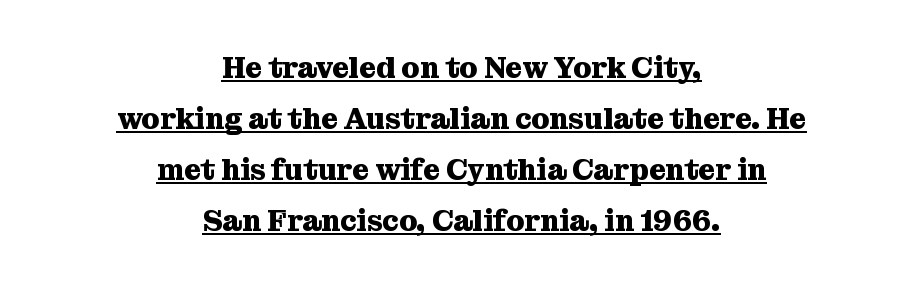
{"serif": "yes", "italic": "no", "bold": "yes", "weight": "heavy", "width": "normal", "stroke_contrast": "medium", "x_height": "medium", "monospaced": "no", "underline": "yes", "align": "center", "line_spacing_ratio": 1.76, "letter_spacing": "normal", "letter_spacing_em": 0.0, "glyph_px": 29}
